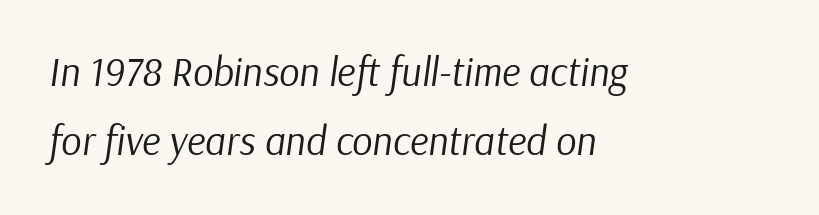
{"italic": "yes", "lean": "right", "slant_degrees": 9, "bold": "no", "weight": "regular", "width": "normal", "stroke_contrast": "low", "x_height": "medium", "monospaced": "no", "underline": "no", "align": "left", "line_spacing_ratio": 1.73, "letter_spacing": "normal", "letter_spacing_em": 0.0, "glyph_px": 40}
